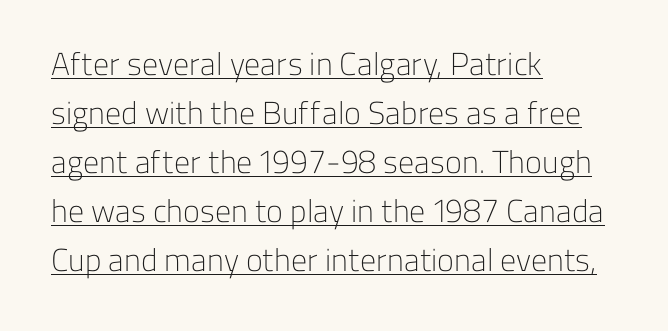
This sample uses a sans-serif face. Notice how the passage keeps a crisp vertical edge on the left only. The passage shown is not bold in any degree. Spacing between characters is what you'd get straight out of the box. Regular leading. This sample has the flowing, uneven cadence of proportional lettering.
